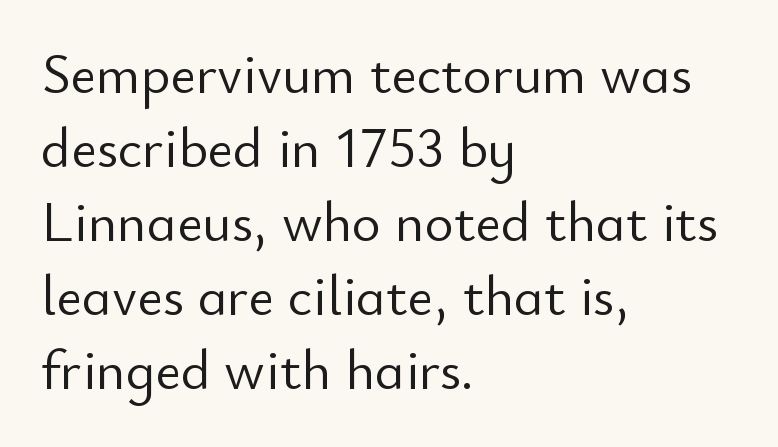
{"serif": "no", "italic": "no", "bold": "no", "weight": "light", "width": "normal", "stroke_contrast": "low", "x_height": "small", "monospaced": "no", "underline": "no", "align": "left", "line_spacing": "normal", "line_spacing_ratio": 1.32, "letter_spacing": "normal", "letter_spacing_em": 0.0, "glyph_px": 56}
